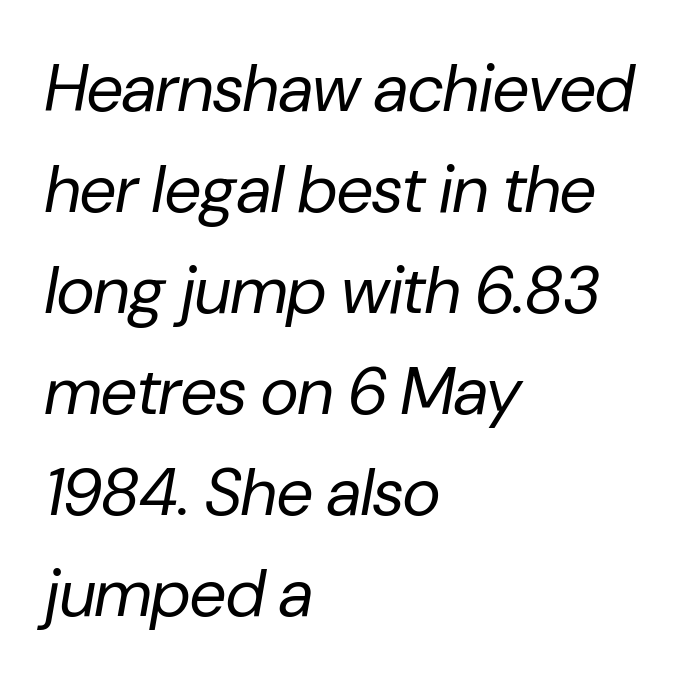
The image shows 66 px regular-weight type, italic (leaning right); set left-aligned, normal line spacing (1.53x), normal letter spacing, not underlined; low stroke contrast and a medium x-height.
